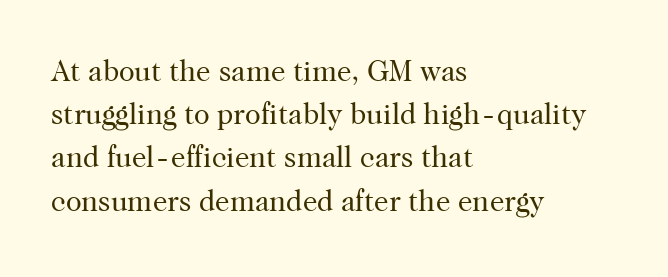
{"serif": "yes", "italic": "no", "bold": "no", "weight": "regular", "width": "normal", "stroke_contrast": "high", "x_height": "medium", "monospaced": "no", "underline": "no", "align": "left", "line_spacing": "normal", "line_spacing_ratio": 1.49, "letter_spacing": "normal", "letter_spacing_em": 0.0, "glyph_px": 29}
